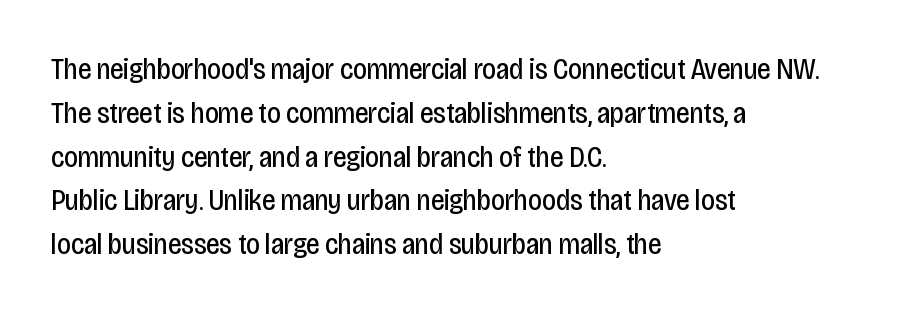
What's the leading like? Ordinary, nothing unusual. Ordinary non-slanted type is in use. This sample uses a sans-serif face. Caption: face not bold, strokes unweighted. Descender tails drop into unmarked territory. Is this a fixed-width face? No — the glyphs have proportional, varying widths.
